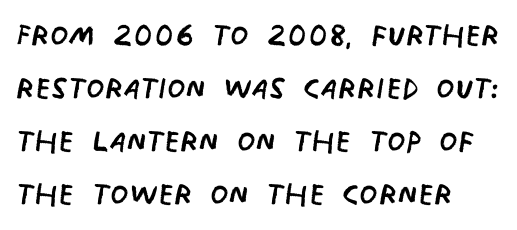
The designer went with a sans here, leaving each stem footless. Think of a printed novel: that variable character pitch is what you see here. Is the type heavy? It reads as light-to-regular instead. The area under the type is left untouched. Glyph-to-glyph distance matches everyday printed text. Successive baselines arrive at the customary interval.
